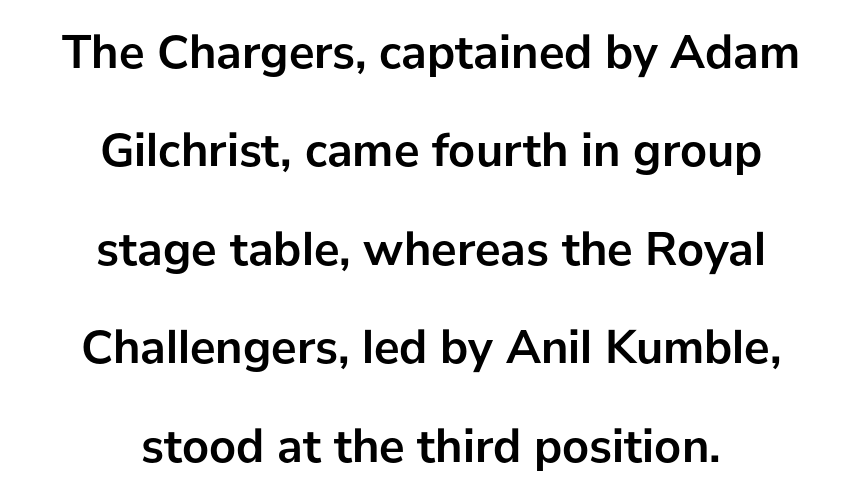
{"serif": "no", "italic": "no", "bold": "yes", "weight": "semibold", "width": "normal", "stroke_contrast": "low", "x_height": "medium", "monospaced": "no", "underline": "no", "align": "center", "line_spacing": "loose", "line_spacing_ratio": 2.05, "letter_spacing": "normal", "letter_spacing_em": 0.0, "glyph_px": 48}
